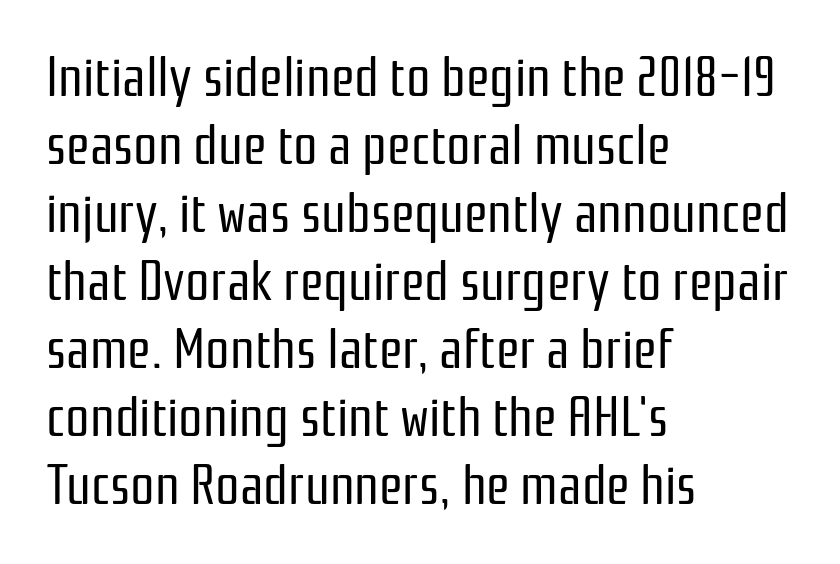
{"serif": "no", "italic": "no", "bold": "no", "weight": "regular", "width": "condensed", "stroke_contrast": "low", "x_height": "medium", "monospaced": "no", "underline": "no", "align": "left", "line_spacing": "normal", "line_spacing_ratio": 1.26, "letter_spacing": "normal", "letter_spacing_em": 0.0, "glyph_px": 54}
